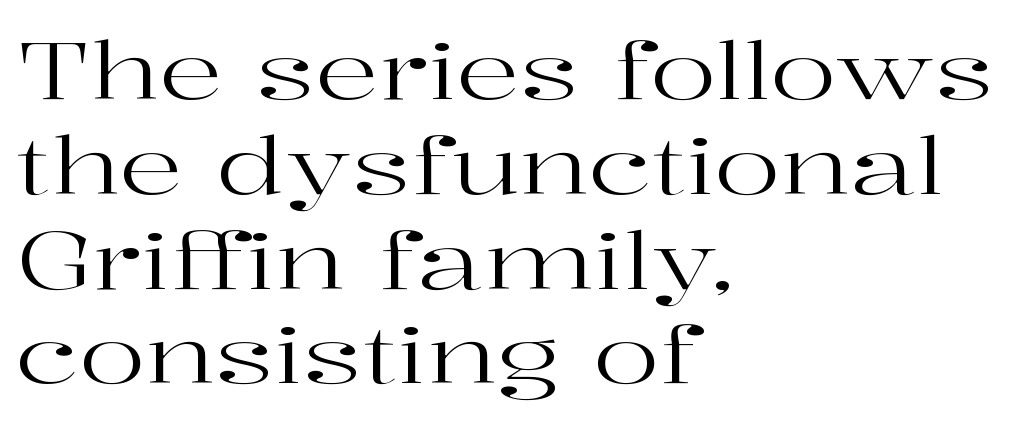
{"serif": "yes", "italic": "no", "bold": "no", "weight": "regular", "width": "wide", "stroke_contrast": "high", "x_height": "medium", "monospaced": "no", "underline": "no", "align": "left", "line_spacing_ratio": 1.2, "letter_spacing": "normal", "letter_spacing_em": 0.0, "glyph_px": 79}
